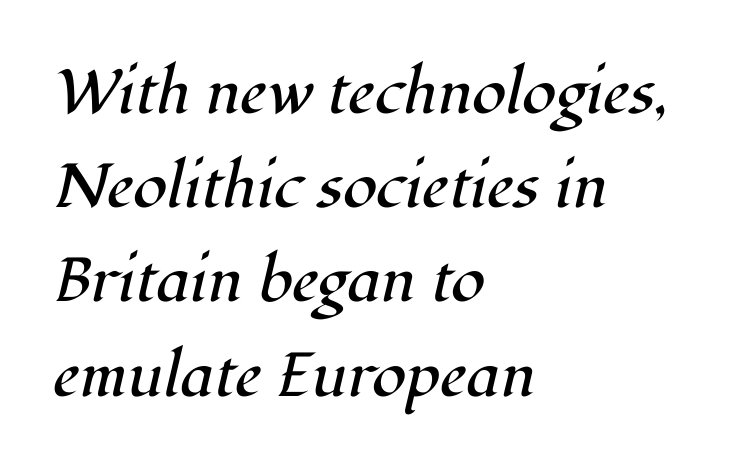
A light-to-regular cut is what we see here. The typesetter chose a ragged-right arrangement here. Is the type slanted? Yes — the strokes lean at a clear angle. The designer went with a serif here, giving each stem small feet.
